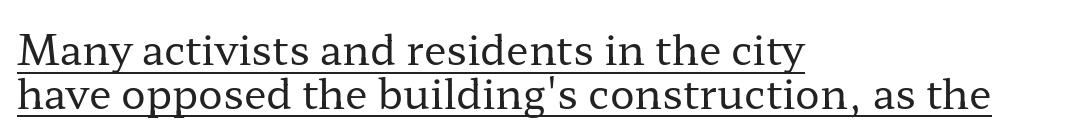
Q: Is the text bold? A: No.
Q: Is the text italic (slanted)? A: No, it is upright.
Q: Is the typeface a serif or a sans-serif typeface? A: Serif.
Q: Is the text underlined? A: Yes.
Q: How is the paragraph aligned? A: Left-aligned.
Q: Is the spacing between letters normal or unusually wide? A: Normal.
Q: Is the spacing between lines tight, normal or loose? A: Tight.
Q: Width (condensed, normal, or wide)? A: Wide.
Q: Stroke contrast? A: Low.
Q: x-height? A: Medium.
Q: Monospaced? A: No.
